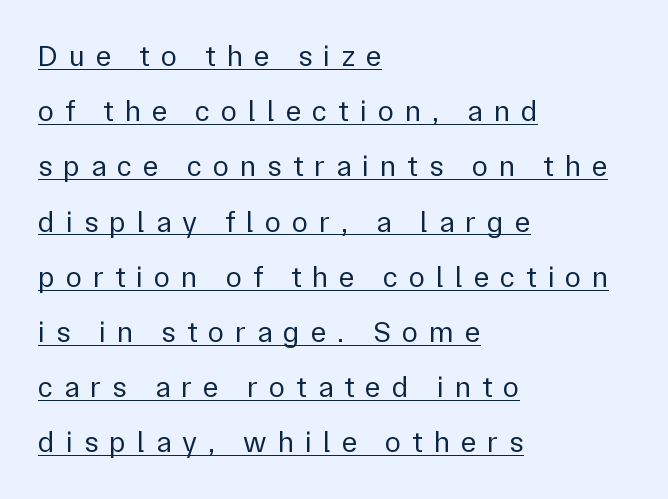
Observe the absence of serifs on each vertical stroke in this sample. You could only call the tracking loose — the letters float apart. No chunkiness to these letters — they're not bold. Designer's note — italics off, roman on. The face used here is proportionally spaced, like ordinary book or web type.
